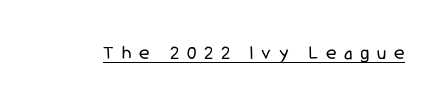
The image shows 20 px text type, upright; set unusually wide letter spacing (+0.39 em), underlined.
